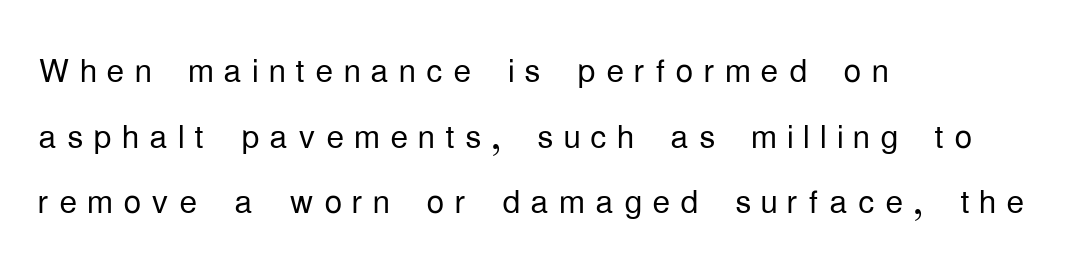
{"serif": "no", "italic": "no", "bold": "no", "weight": "light", "width": "condensed", "stroke_contrast": "low", "x_height": "medium", "monospaced": "no", "underline": "no", "align": "left", "line_spacing": "normal", "line_spacing_ratio": 1.46, "letter_spacing": "wide", "letter_spacing_em": 0.22, "glyph_px": 45}
